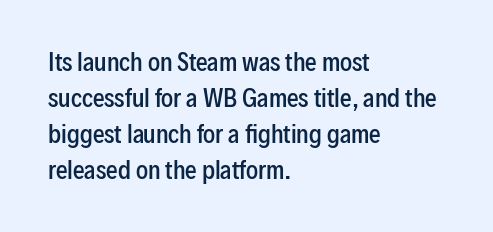
The image shows 23 px text type, upright; set left-aligned, normal line spacing (1.56x), normal letter spacing, not underlined.
